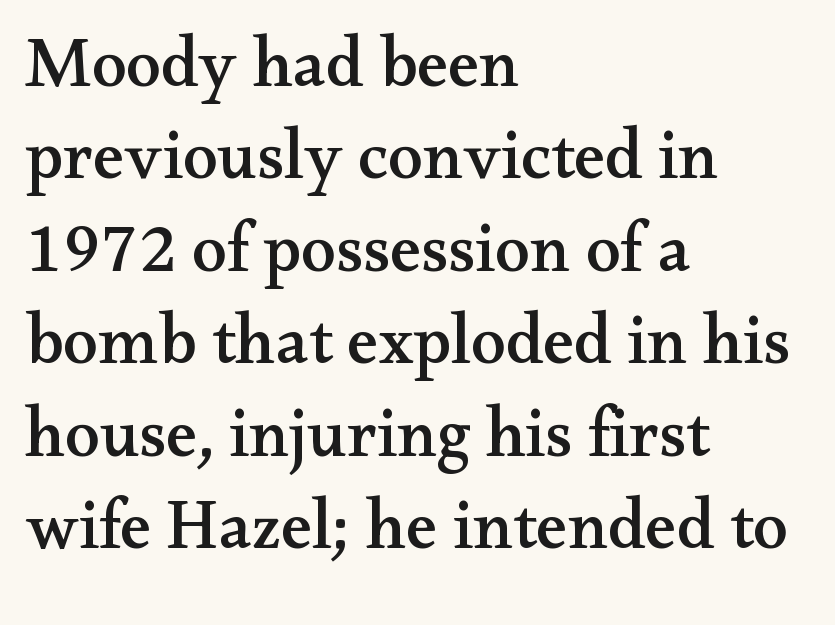
Q: Is the text italic (slanted)? A: No, it is upright.
Q: Is the typeface a serif or a sans-serif typeface? A: Serif.
Q: Is the text underlined? A: No.
Q: How is the paragraph aligned? A: Left-aligned.
Q: Is the spacing between letters normal or unusually wide? A: Normal.
Q: Is the spacing between lines tight, normal or loose? A: Normal.
Q: Width (condensed, normal, or wide)? A: Wide.
Q: Stroke contrast? A: Medium.
Q: x-height? A: Small.
Q: Monospaced? A: No.
